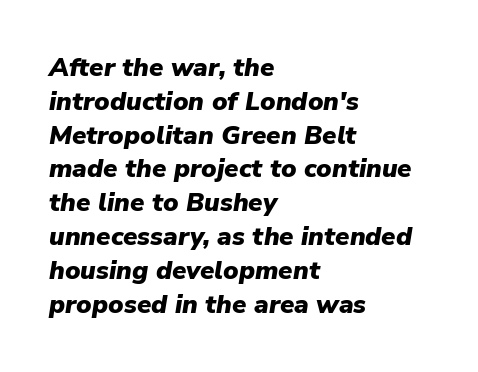
The image shows 26 px bold type, italic (leaning right); set left-aligned, normal line spacing (1.3x), normal letter spacing, not underlined.
